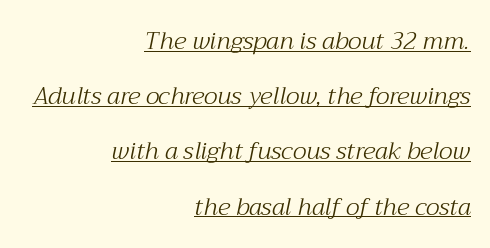
The tracking reads as untouched default to a designer's eye. Is there much room between lines? Yes — plenty of vertical air separates them. Caption: face not bold, strokes unweighted. Characters are canted at an angle relative to the baseline's perpendicular.
